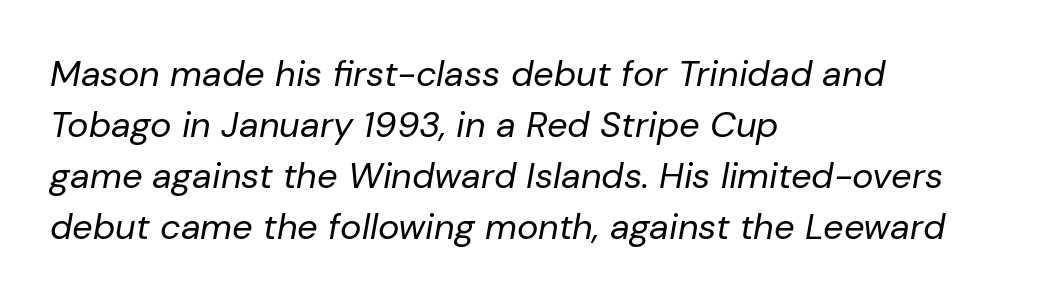
The image shows 36 px regular-weight type, italic (leaning right); set left-aligned, normal line spacing (1.42x), normal letter spacing, not underlined; low stroke contrast and a medium x-height.
